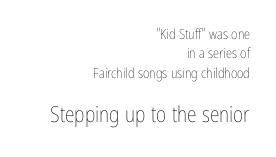
{"italic": "no", "bold": "no", "underline": "no", "align": "right", "line_spacing": "normal", "line_spacing_ratio": 1.38, "letter_spacing": "normal", "letter_spacing_em": 0.0, "larger_block": "second", "size_ratio": 1.57, "glyph_px": 22}
